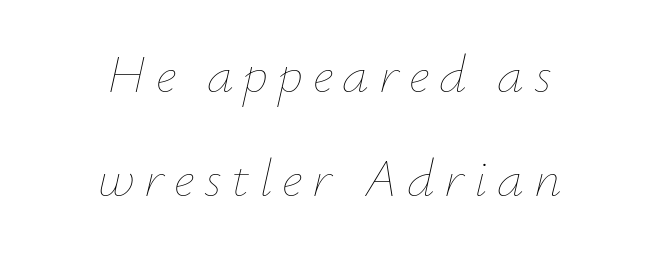
These glyphs show unthickened strokes, regular width or finer. The rendering uses a large line-height, opening up the rows. A centered setting, common on invitations and titles, is used for this passage. The passage shown leans; its letterforms are oblique. Nobody drew a line under any word here.
